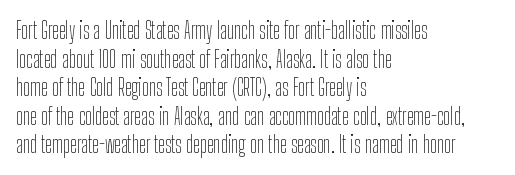
{"italic": "no", "bold": "no", "underline": "no", "align": "left", "line_spacing_ratio": 1.24, "letter_spacing": "normal", "letter_spacing_em": 0.0, "glyph_px": 23}
